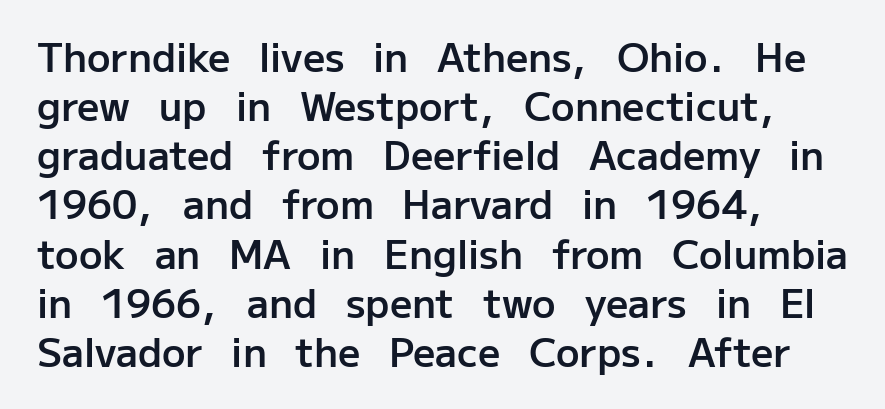
{"serif": "no", "italic": "no", "bold": "semi", "weight": "semibold", "width": "normal", "stroke_contrast": "low", "x_height": "medium", "monospaced": "no", "underline": "no", "align": "left", "line_spacing": "normal", "line_spacing_ratio": 1.26, "letter_spacing": "normal", "letter_spacing_em": 0.0, "glyph_px": 39}
